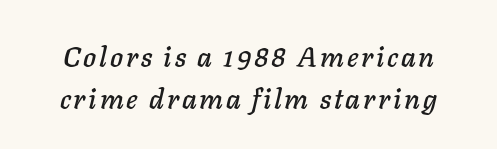
The image shows 28 px text type, italic (leaning right); set normal line spacing (1.49x), not underlined; low stroke contrast and a medium x-height.
